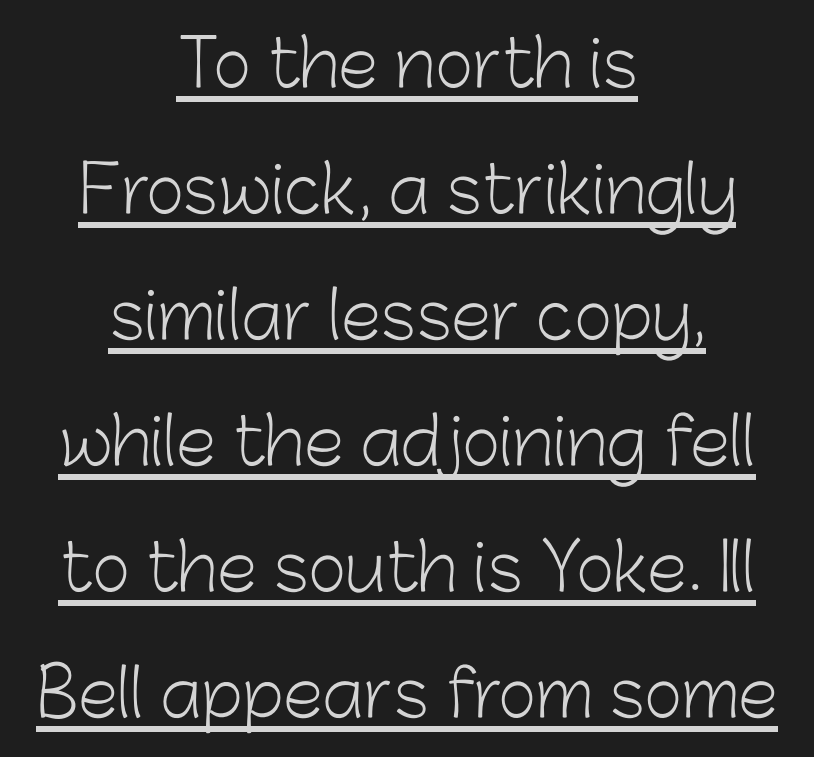
Emphasis is given by a line drawn under the lettering. One-word summary of the alignment: center. The weight tops out at a normal text grade. The block of text is sparse from top to bottom, with ample space between rows.
